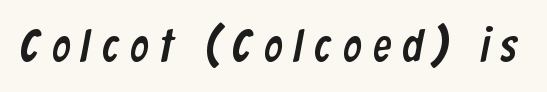
Q: Is the typeface a serif or a sans-serif typeface? A: Sans-serif.
Q: Is the text underlined? A: No.
Q: Is the spacing between letters normal or unusually wide? A: Unusually wide.
Q: Width (condensed, normal, or wide)? A: Condensed.
Q: Stroke contrast? A: Low.
Q: x-height? A: Medium.
Q: Monospaced? A: No.
